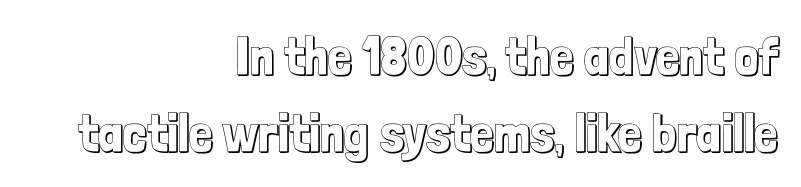
The image shows 53 px condensed type, upright; set right-aligned, normal line spacing (1.45x), normal letter spacing, not underlined; a medium x-height.
